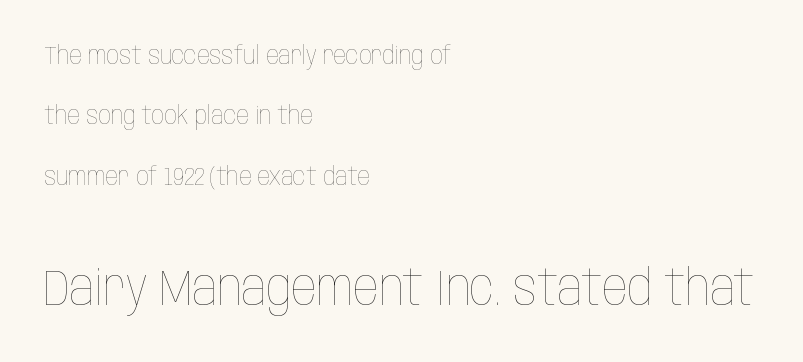
{"italic": "no", "bold": "no", "weight": "thin", "width": "condensed", "stroke_contrast": "low", "x_height": "large", "monospaced": "no", "underline": "no", "align": "left", "line_spacing": "loose", "line_spacing_ratio": 2.42, "letter_spacing": "normal", "letter_spacing_em": 0.0, "larger_block": "second", "size_ratio": 2.0, "glyph_px": 50}
